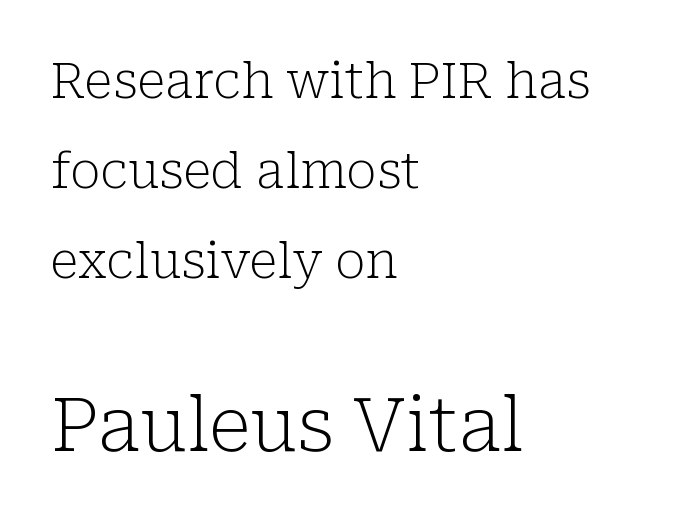
The image shows 75 px light serif type, upright; set left-aligned, line spacing 1.8x, normal letter spacing, not underlined; the second (bottom) block is 1.5x larger; low stroke contrast and a medium x-height.
